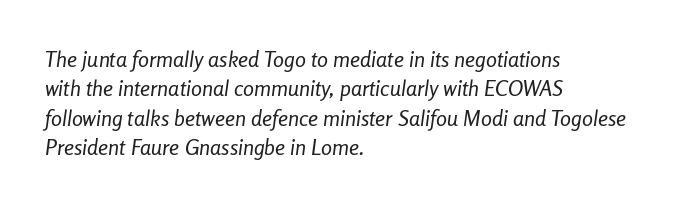
{"italic": "yes", "lean": "right", "slant_degrees": 8, "bold": "no", "underline": "no", "align": "left", "line_spacing": "normal", "line_spacing_ratio": 1.33, "letter_spacing": "normal", "letter_spacing_em": 0.0, "glyph_px": 22}
